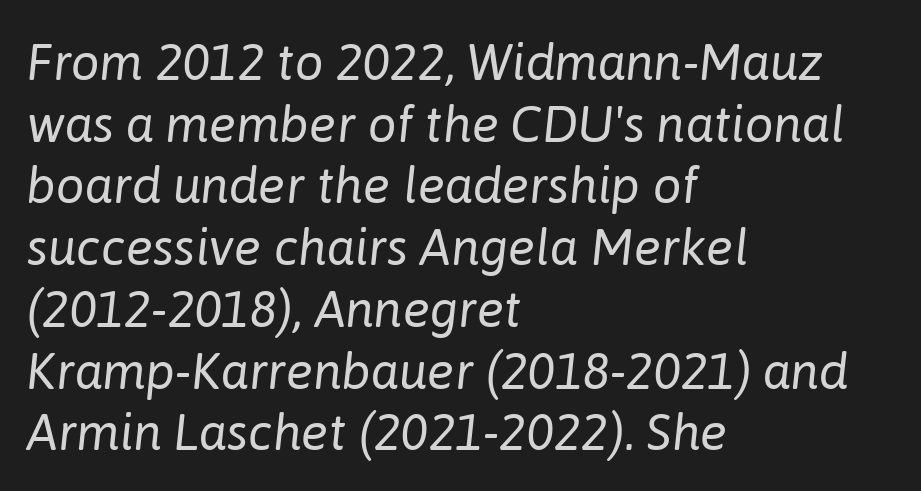
The image shows 51 px regular-weight type, italic (leaning right); set left-aligned, line spacing 1.21x, normal letter spacing, not underlined; low stroke contrast and a medium x-height.
